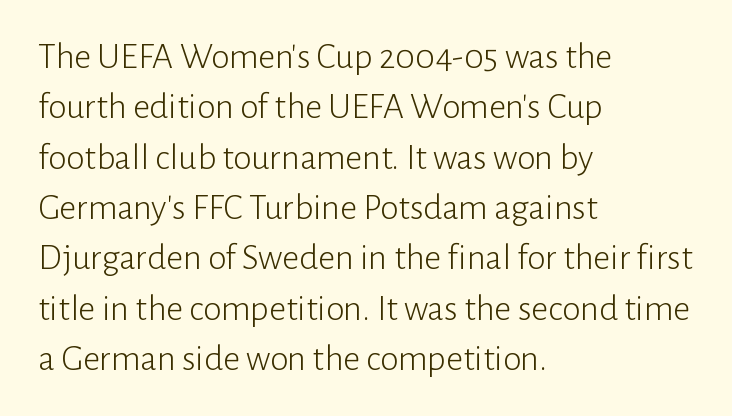
The passage shown stacks its lines at a standard gap. A typesetter would call this proportional, since set widths differ per character. Unmarked baselines from the first word to the last. Style check: upright. Nope, no serifs anywhere on these letters.
